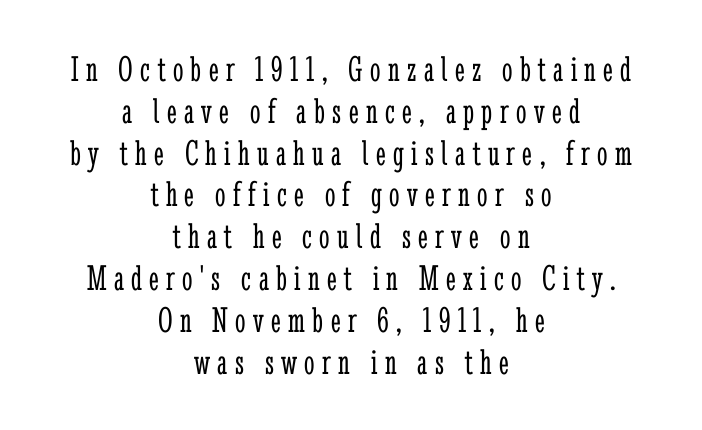
{"serif": "yes", "italic": "no", "bold": "no", "weight": "light", "width": "condensed", "stroke_contrast": "low", "x_height": "medium", "monospaced": "no", "underline": "no", "align": "center", "line_spacing": "tight", "line_spacing_ratio": 1.13, "letter_spacing": "wide", "letter_spacing_em": 0.2, "glyph_px": 37}
